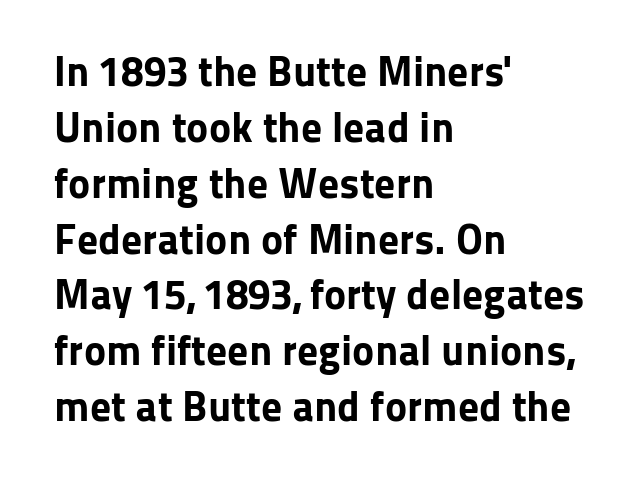
The image shows 42 px bold sans-serif type, upright; set left-aligned, normal line spacing (1.33x), normal letter spacing, not underlined; low stroke contrast and a medium x-height.
